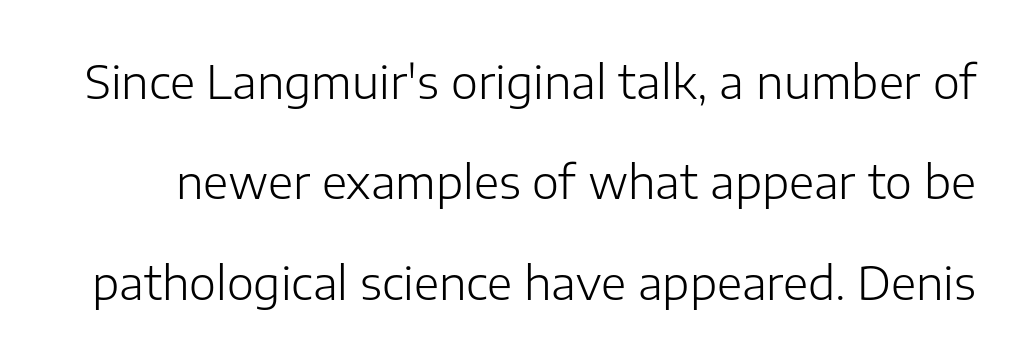
Q: Is the text bold? A: No.
Q: Is the text italic (slanted)? A: No, it is upright.
Q: Is the typeface a serif or a sans-serif typeface? A: Sans-serif.
Q: Is the text underlined? A: No.
Q: Is the spacing between letters normal or unusually wide? A: Normal.
Q: Is the spacing between lines tight, normal or loose? A: Loose.
Q: Width (condensed, normal, or wide)? A: Normal.
Q: Stroke contrast? A: Low.
Q: x-height? A: Medium.
Q: Monospaced? A: No.
